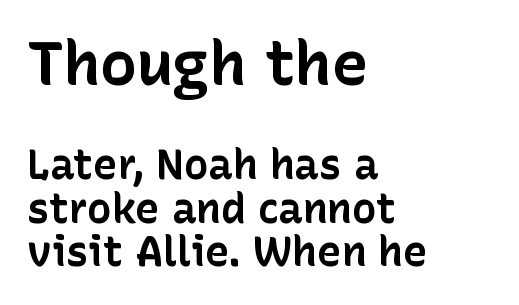
Interline gaps are noticeably narrow in this sample. This sample uses a sans-serif face. In terms of posture, this sample is upright. The glyphs are unaccompanied by any horizontal stroke below them. Heavy-handed strokes throughout: this text is bold.
